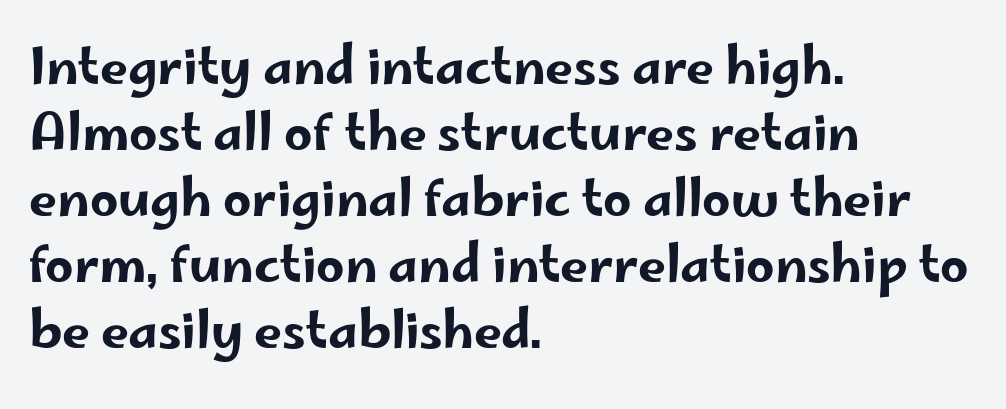
{"serif": "no", "italic": "no", "width": "wide", "stroke_contrast": "low", "x_height": "small", "monospaced": "no", "underline": "no", "align": "left", "line_spacing": "normal", "line_spacing_ratio": 1.32, "letter_spacing": "normal", "letter_spacing_em": 0.0, "glyph_px": 50}
